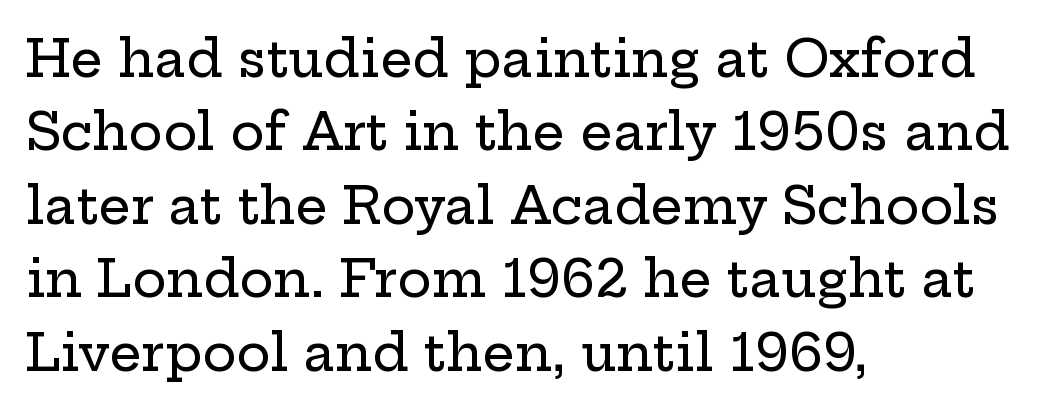
Q: Is the text italic (slanted)? A: No, it is upright.
Q: Is the typeface a serif or a sans-serif typeface? A: Serif.
Q: Is the text underlined? A: No.
Q: How is the paragraph aligned? A: Left-aligned.
Q: Is the spacing between letters normal or unusually wide? A: Normal.
Q: Is the spacing between lines tight, normal or loose? A: Normal.
Q: Width (condensed, normal, or wide)? A: Wide.
Q: Stroke contrast? A: Low.
Q: x-height? A: Medium.
Q: Monospaced? A: No.
